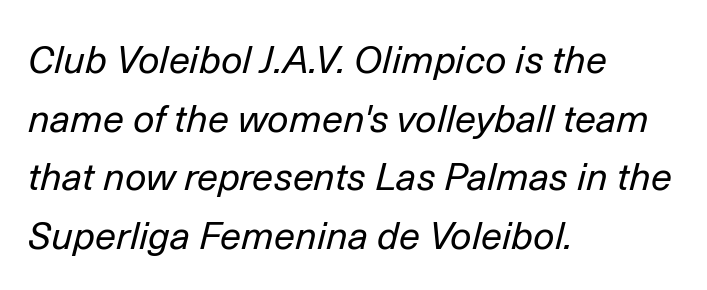
The image shows 38 px regular-weight type, italic (leaning right); set left-aligned, normal line spacing (1.54x), normal letter spacing, not underlined; low stroke contrast and a medium x-height.
